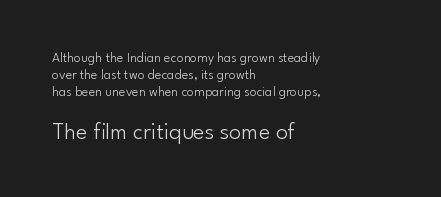
Q: Is the text bold? A: No.
Q: Is the text italic (slanted)? A: No, it is upright.
Q: Is the text underlined? A: No.
Q: How is the paragraph aligned? A: Left-aligned.
Q: Is the spacing between letters normal or unusually wide? A: Normal.
Q: Which block of text is set in a larger size, the first (top) or the second (bottom)? A: The second (bottom) one.
